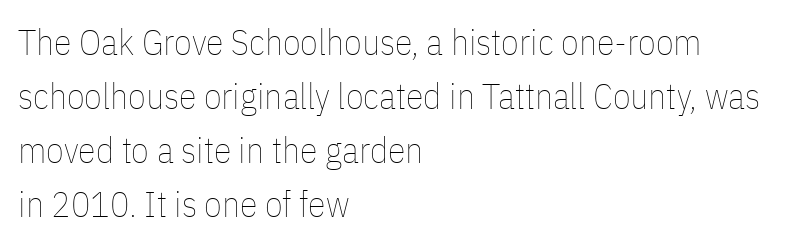
The rendering uses natural spacing where letterforms have individual widths. The line-height multiplier appears to be the usual default. No extra ink here — the face is not bold. The typesetter chose a ragged-right arrangement here.
